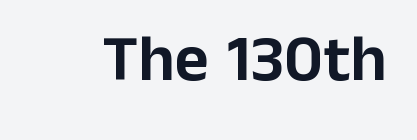
Q: Is the text italic (slanted)? A: No, it is upright.
Q: Is the typeface a serif or a sans-serif typeface? A: Sans-serif.
Q: Is the text underlined? A: No.
Q: Is the spacing between letters normal or unusually wide? A: Normal.
Q: Width (condensed, normal, or wide)? A: Normal.
Q: Stroke contrast? A: Low.
Q: x-height? A: Medium.
Q: Monospaced? A: No.
